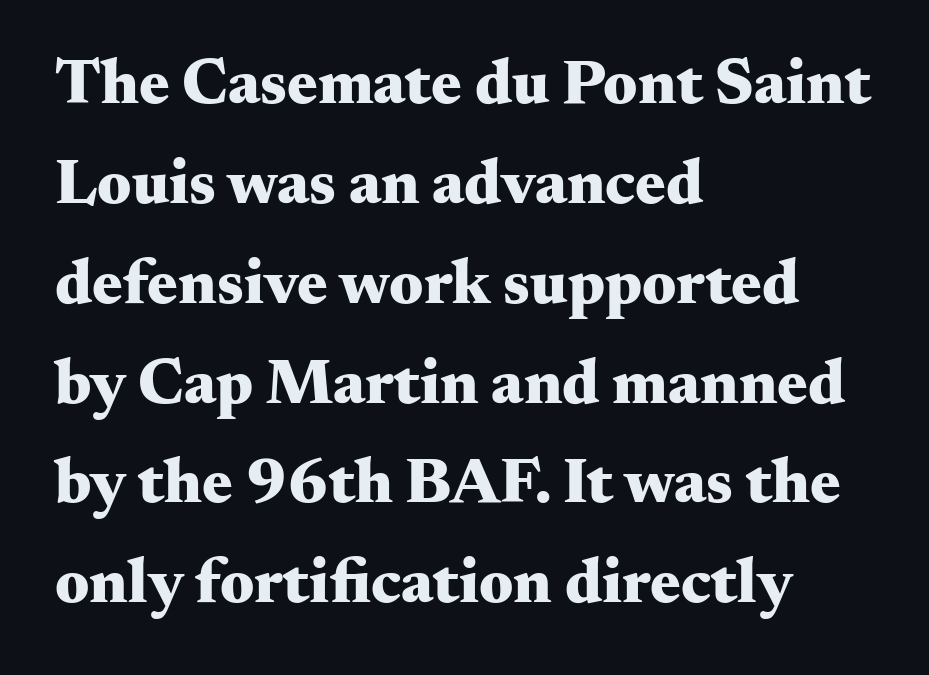
Q: Is the text bold? A: Yes.
Q: Is the text italic (slanted)? A: No, it is upright.
Q: Is the typeface a serif or a sans-serif typeface? A: Serif.
Q: Is the text underlined? A: No.
Q: How is the paragraph aligned? A: Left-aligned.
Q: Is the spacing between letters normal or unusually wide? A: Normal.
Q: Is the spacing between lines tight, normal or loose? A: Normal.
Q: Width (condensed, normal, or wide)? A: Wide.
Q: Stroke contrast? A: Medium.
Q: x-height? A: Small.
Q: Monospaced? A: No.
